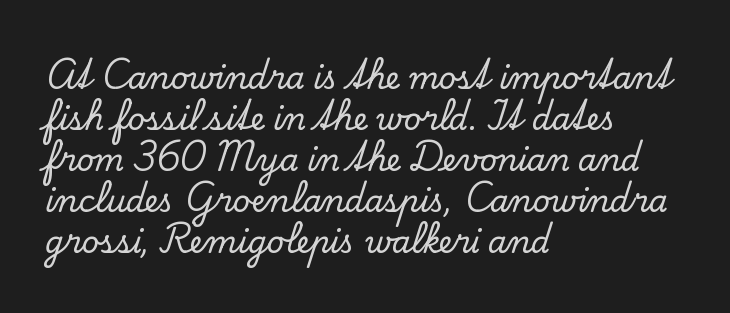
Q: Is the text italic (slanted)? A: Yes.
Q: Is the typeface a serif or a sans-serif typeface? A: Serif.
Q: Is the text underlined? A: No.
Q: How is the paragraph aligned? A: Left-aligned.
Q: Is the spacing between letters normal or unusually wide? A: Normal.
Q: Is the spacing between lines tight, normal or loose? A: Normal.
Q: Width (condensed, normal, or wide)? A: Normal.
Q: Stroke contrast? A: Low.
Q: x-height? A: Small.
Q: Monospaced? A: No.
